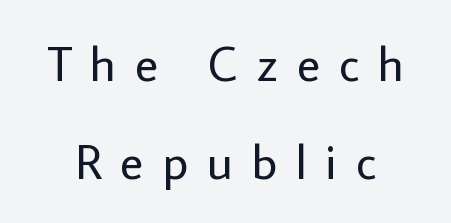
The image shows 49 px regular-weight sans-serif type, upright; set loose line spacing (2.0x), unusually wide letter spacing (+0.38 em), not underlined; low stroke contrast and a medium x-height.
